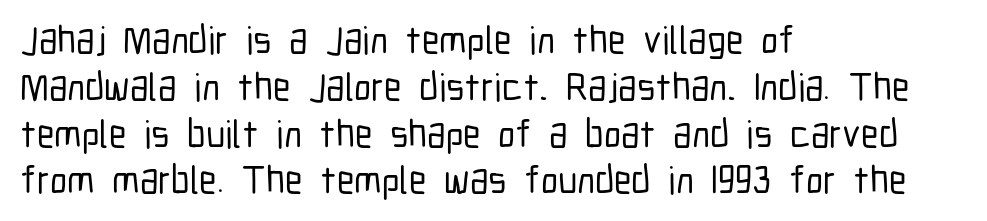
Q: Is the text italic (slanted)? A: No, it is upright.
Q: Is the typeface a serif or a sans-serif typeface? A: Sans-serif.
Q: Is the text underlined? A: No.
Q: How is the paragraph aligned? A: Left-aligned.
Q: Is the spacing between letters normal or unusually wide? A: Normal.
Q: Width (condensed, normal, or wide)? A: Condensed.
Q: Stroke contrast? A: Low.
Q: x-height? A: Medium.
Q: Monospaced? A: No.
